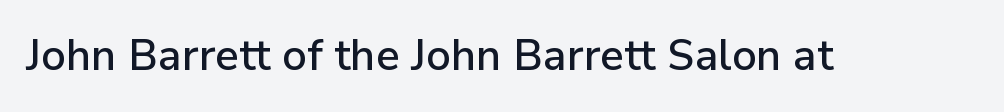
{"serif": "no", "italic": "no", "width": "normal", "stroke_contrast": "low", "x_height": "medium", "monospaced": "no", "underline": "no", "letter_spacing": "normal", "letter_spacing_em": 0.0, "glyph_px": 43}
